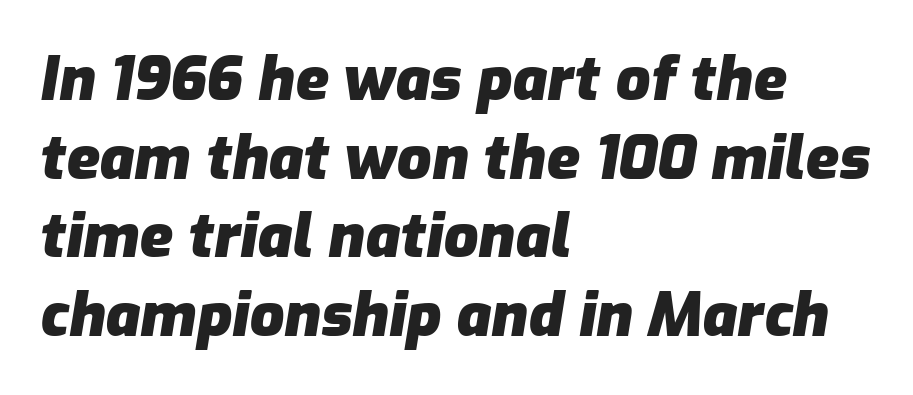
{"italic": "yes", "lean": "right", "slant_degrees": 9, "bold": "yes", "weight": "heavy", "width": "normal", "stroke_contrast": "low", "x_height": "medium", "monospaced": "no", "underline": "no", "align": "left", "line_spacing": "normal", "line_spacing_ratio": 1.29, "letter_spacing": "normal", "letter_spacing_em": 0.0, "glyph_px": 61}
